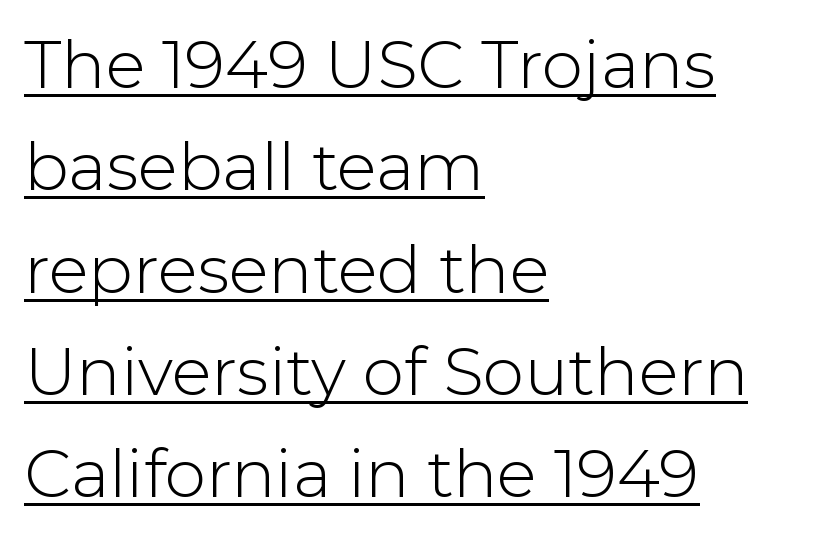
The image shows 66 px light sans-serif type, upright; set left-aligned, normal line spacing (1.55x), normal letter spacing, underlined; low stroke contrast and a medium x-height.
